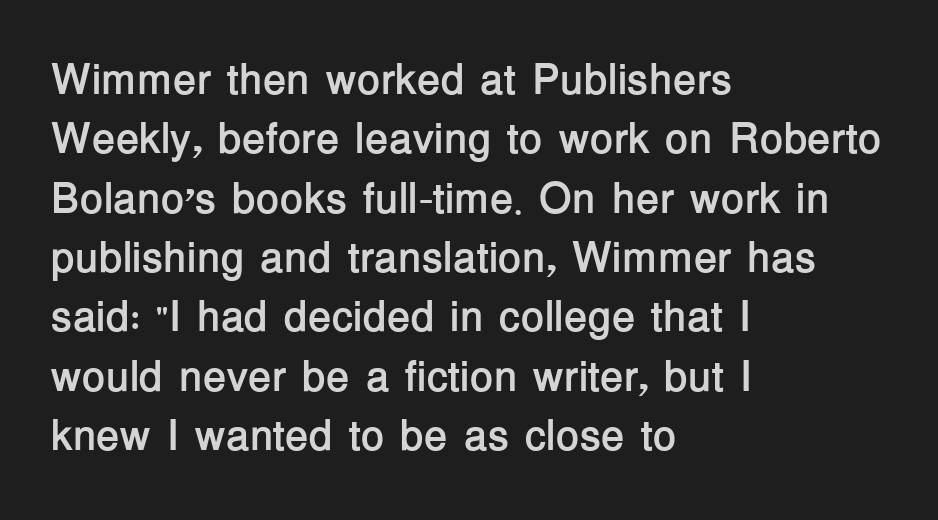
The image shows 43 px semibold sans-serif type, upright; set left-aligned, normal line spacing (1.38x), normal letter spacing, not underlined; low stroke contrast and a medium x-height.
